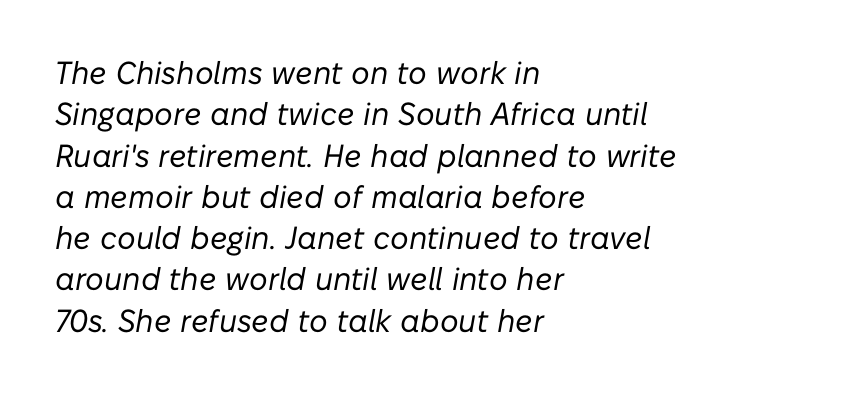
The passage shown leans; its letterforms are oblique. Rows of type keep a routine distance in the vertical direction. This reads as an unemphasized weight, regular at the heaviest. These lines are rendered in a variable-pitch font. These lines keep a tight, regular rhythm from letter to letter. The words here are not underlined.
